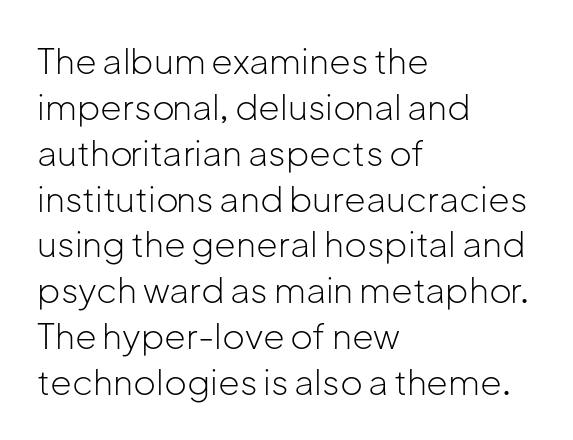
The image shows 35 px light sans-serif type, upright; set left-aligned, normal line spacing (1.31x), normal letter spacing, not underlined; low stroke contrast and a medium x-height.
